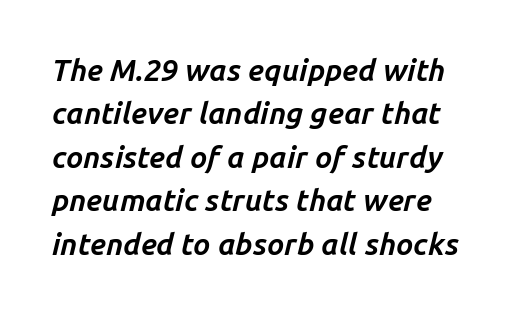
Q: Is the text bold? A: Yes.
Q: Is the text italic (slanted)? A: Yes, it leans right by about 14 degrees.
Q: Is the text underlined? A: No.
Q: Is the spacing between letters normal or unusually wide? A: Normal.
Q: Is the spacing between lines tight, normal or loose? A: Normal.
Q: Width (condensed, normal, or wide)? A: Normal.
Q: Stroke contrast? A: Low.
Q: x-height? A: Medium.
Q: Monospaced? A: No.
